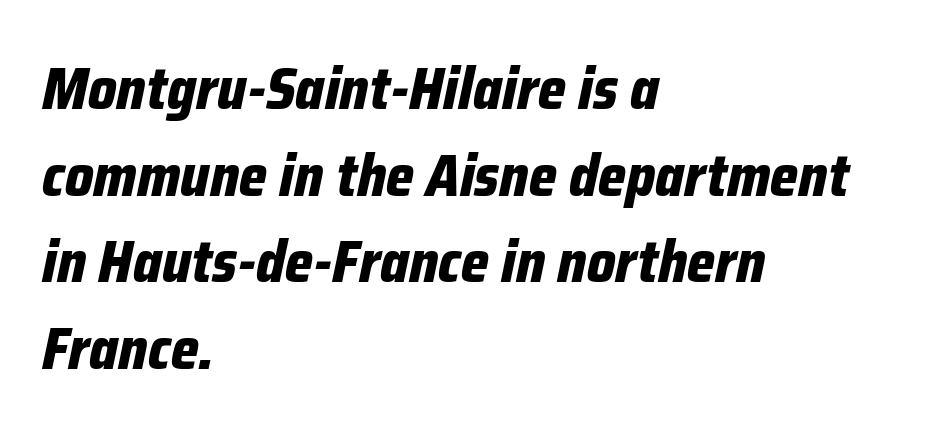
{"italic": "yes", "lean": "right", "slant_degrees": 12, "bold": "yes", "weight": "bold", "width": "condensed", "stroke_contrast": "low", "x_height": "medium", "monospaced": "no", "underline": "no", "align": "left", "line_spacing": "normal", "line_spacing_ratio": 1.47, "letter_spacing": "normal", "letter_spacing_em": 0.0, "glyph_px": 59}
